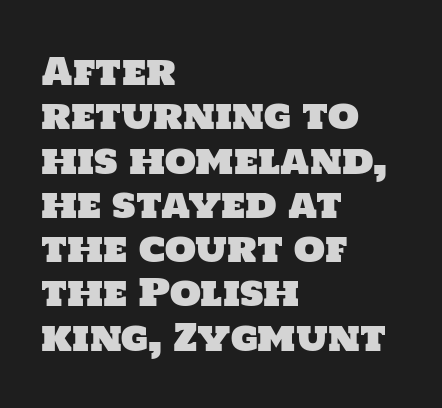
The image shows 36 px sans-serif type; set left-aligned, line spacing 1.23x, normal letter spacing, not underlined; low stroke contrast and a large x-height.
